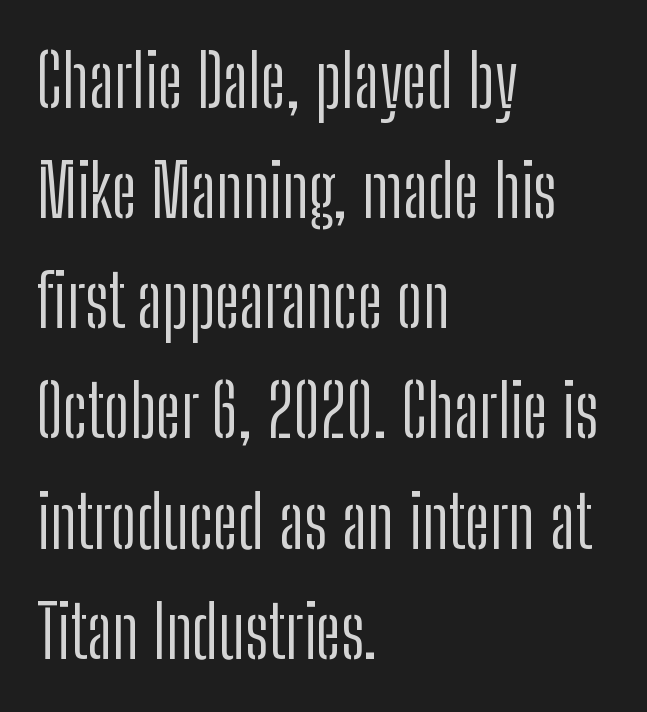
Q: Is the text bold? A: No.
Q: Is the text italic (slanted)? A: No, it is upright.
Q: Is the typeface a serif or a sans-serif typeface? A: Sans-serif.
Q: Is the text underlined? A: No.
Q: How is the paragraph aligned? A: Left-aligned.
Q: Is the spacing between letters normal or unusually wide? A: Normal.
Q: Is the spacing between lines tight, normal or loose? A: Normal.
Q: Width (condensed, normal, or wide)? A: Condensed.
Q: Stroke contrast? A: Low.
Q: x-height? A: Medium.
Q: Monospaced? A: No.
